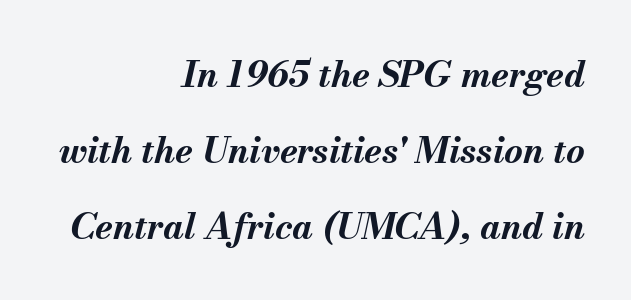
Character widths vary here, with narrow letters taking less room than wide ones. Stroke thickness is high; the sample reads as a true bold. Spacing between characters is what you'd get straight out of the box. Just letters on the line, the space beneath them empty.
